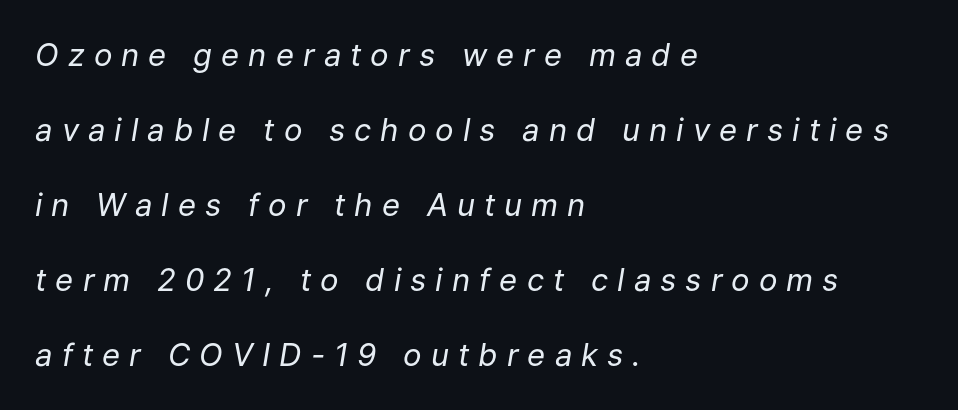
Beneath every word, the page is bare. Stems here are at most as thick as an everyday book face. Looks like regular typesetting: each glyph gets only the width it needs. The specimen reads as italic at a glance.
